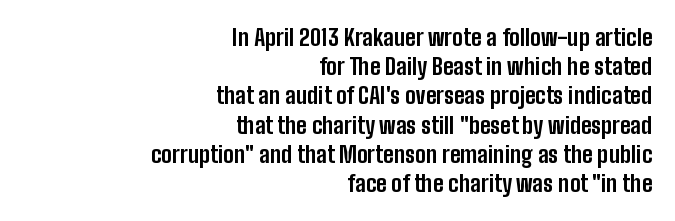
{"italic": "no", "bold": "yes", "underline": "no", "align": "right", "line_spacing": "normal", "line_spacing_ratio": 1.27, "letter_spacing": "normal", "letter_spacing_em": 0.0, "glyph_px": 23}
